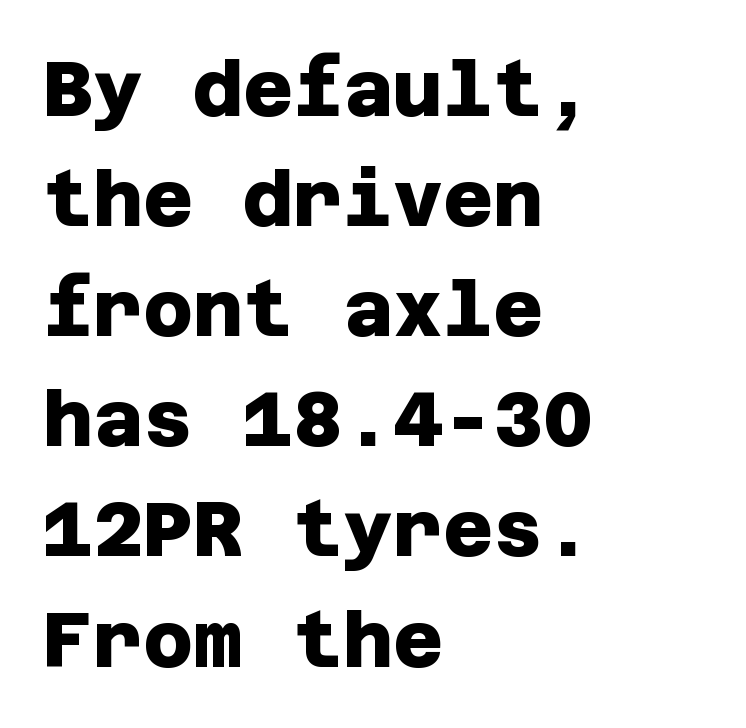
The image shows 77 px heavy sans-serif type; set left-aligned, normal line spacing (1.43x), normal letter spacing, not underlined; low stroke contrast and a large x-height.
